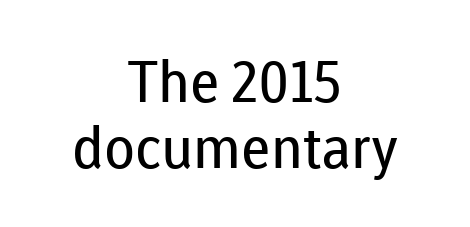
Q: Is the text bold? A: No.
Q: Is the text italic (slanted)? A: No, it is upright.
Q: Is the typeface a serif or a sans-serif typeface? A: Sans-serif.
Q: Is the text underlined? A: No.
Q: How is the paragraph aligned? A: Centered.
Q: Is the spacing between letters normal or unusually wide? A: Normal.
Q: Width (condensed, normal, or wide)? A: Normal.
Q: Stroke contrast? A: Low.
Q: x-height? A: Medium.
Q: Monospaced? A: No.
